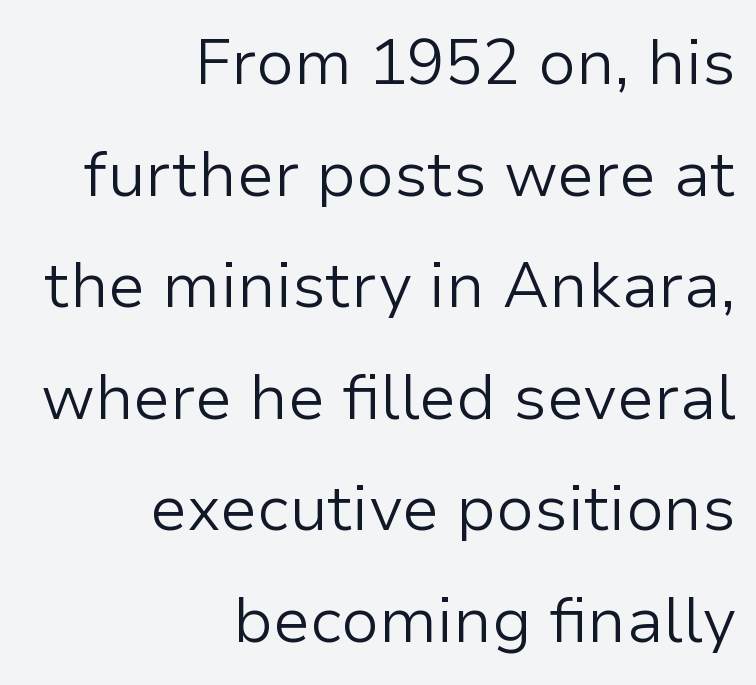
The baseline area is clear. Upright lettering throughout. Nothing unusual about the tracking: characters are spaced as the font intends. In terms of letterform style, serifs are entirely absent. Weight: in the light-to-regular range.
